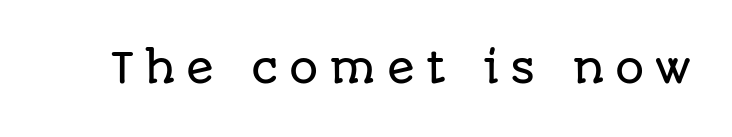
You can tell from the bare stems that sans-serif type was used. The zone under the glyphs is completely vacant. These lines are rendered in a variable-pitch font. Posture: vertical.
